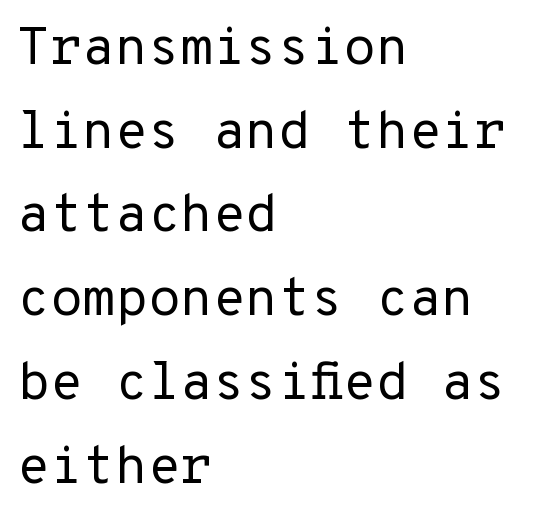
{"serif": "no", "italic": "no", "bold": "no", "weight": "regular", "width": "normal", "stroke_contrast": "low", "x_height": "medium", "monospaced": "yes", "underline": "no", "align": "left", "line_spacing": "normal", "line_spacing_ratio": 1.58, "letter_spacing": "normal", "letter_spacing_em": 0.0, "glyph_px": 53}
